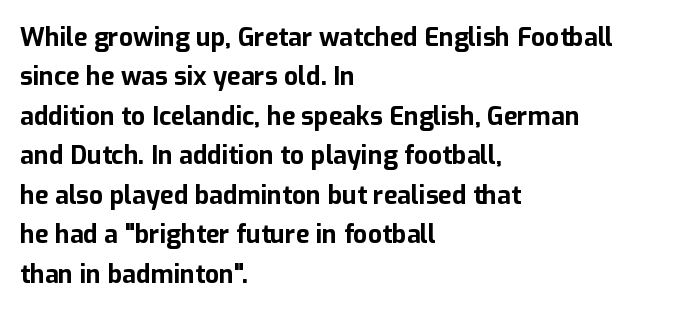
{"italic": "no", "bold": "yes", "underline": "no", "align": "left", "line_spacing": "normal", "line_spacing_ratio": 1.58, "letter_spacing": "normal", "letter_spacing_em": 0.0, "glyph_px": 25}
